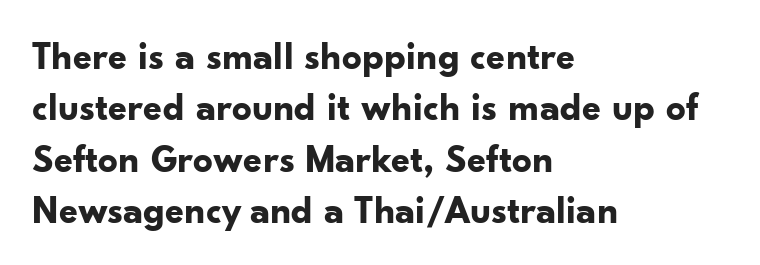
The image shows 39 px bold sans-serif type, upright; set left-aligned, normal line spacing (1.32x), normal letter spacing, not underlined; low stroke contrast and a small x-height.
